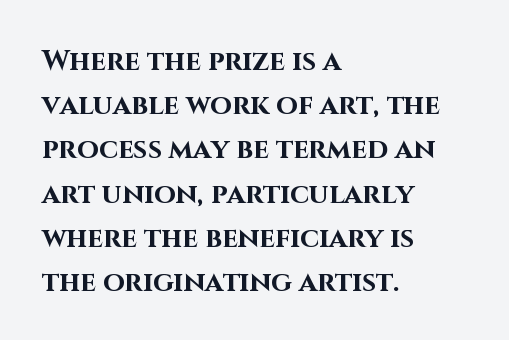
The image shows 28 px bold sans-serif type, upright; set left-aligned, normal line spacing (1.58x), normal letter spacing, not underlined; high stroke contrast and a large x-height.
